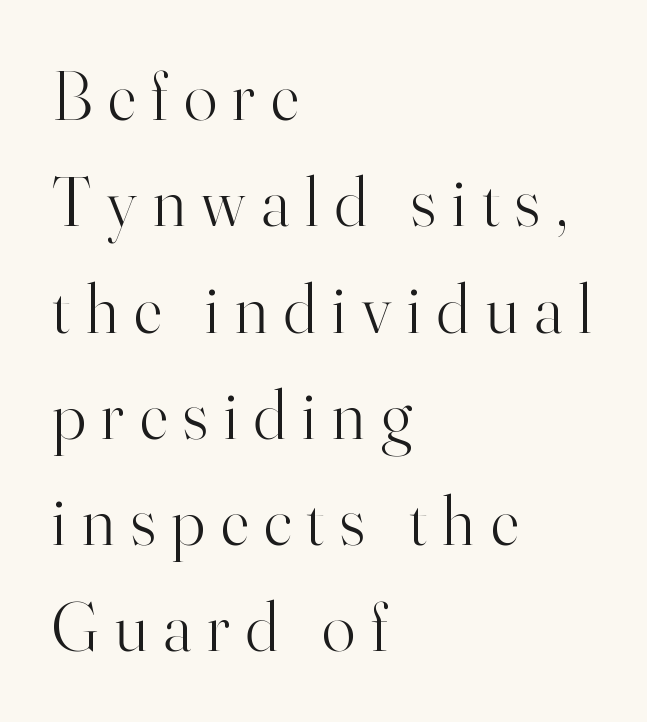
Q: Is the text bold? A: No.
Q: Is the text italic (slanted)? A: No, it is upright.
Q: Is the typeface a serif or a sans-serif typeface? A: Serif.
Q: Is the text underlined? A: No.
Q: How is the paragraph aligned? A: Left-aligned.
Q: Is the spacing between letters normal or unusually wide? A: Unusually wide.
Q: Is the spacing between lines tight, normal or loose? A: Normal.
Q: Width (condensed, normal, or wide)? A: Normal.
Q: Stroke contrast? A: High.
Q: x-height? A: Small.
Q: Monospaced? A: No.
